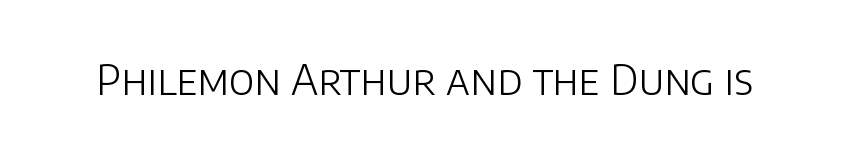
Q: Is the text bold? A: No.
Q: Is the text italic (slanted)? A: No, it is upright.
Q: Is the typeface a serif or a sans-serif typeface? A: Sans-serif.
Q: Is the text underlined? A: No.
Q: Is the spacing between letters normal or unusually wide? A: Normal.
Q: Width (condensed, normal, or wide)? A: Normal.
Q: Stroke contrast? A: Low.
Q: x-height? A: Large.
Q: Monospaced? A: No.
